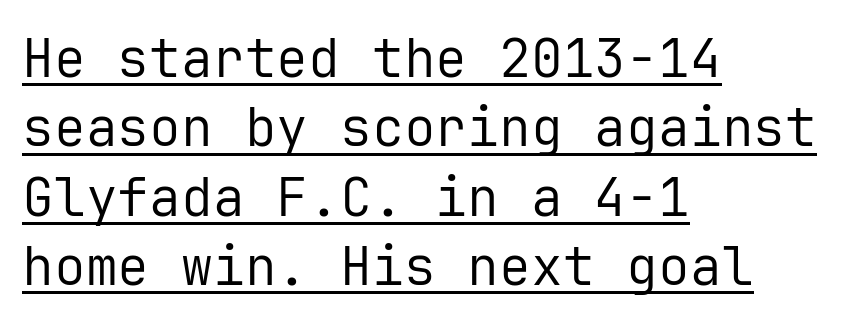
Q: Is the text bold? A: No.
Q: Is the text italic (slanted)? A: No, it is upright.
Q: Is the typeface a serif or a sans-serif typeface? A: Sans-serif.
Q: Is the text underlined? A: Yes.
Q: How is the paragraph aligned? A: Left-aligned.
Q: Is the spacing between letters normal or unusually wide? A: Normal.
Q: Is the spacing between lines tight, normal or loose? A: Normal.
Q: Width (condensed, normal, or wide)? A: Normal.
Q: Stroke contrast? A: Low.
Q: x-height? A: Medium.
Q: Monospaced? A: Yes.
